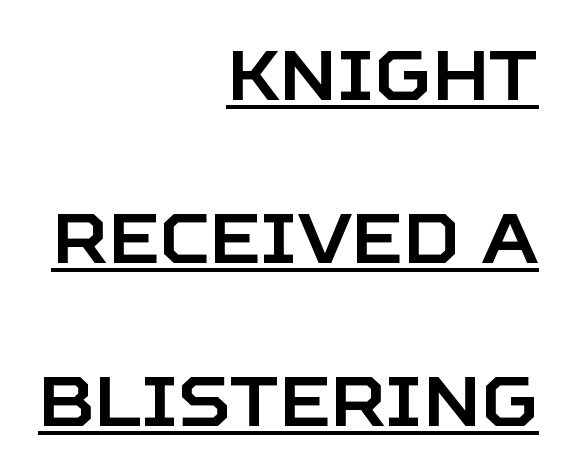
{"serif": "no", "italic": "no", "width": "normal", "stroke_contrast": "low", "x_height": "large", "monospaced": "no", "underline": "yes", "align": "right", "line_spacing": "loose", "line_spacing_ratio": 2.33, "letter_spacing": "normal", "letter_spacing_em": 0.0, "glyph_px": 70}
